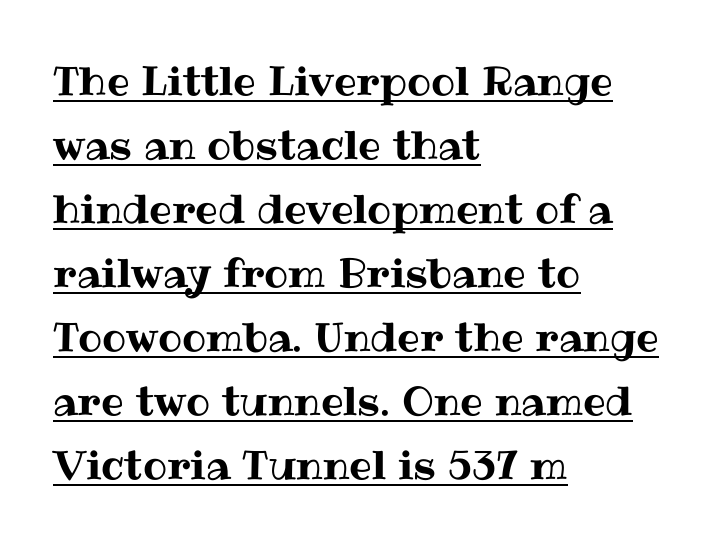
The image shows 40 px text type, upright; set left-aligned, normal line spacing (1.6x), normal letter spacing, underlined; medium stroke contrast and a medium x-height.
